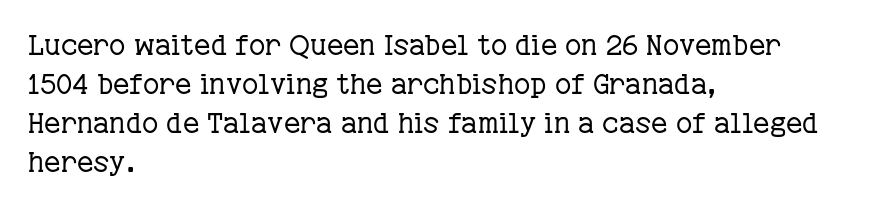
Q: Is the text bold? A: No.
Q: Is the text italic (slanted)? A: No, it is upright.
Q: Is the typeface a serif or a sans-serif typeface? A: Serif.
Q: Is the text underlined? A: No.
Q: How is the paragraph aligned? A: Left-aligned.
Q: Is the spacing between letters normal or unusually wide? A: Normal.
Q: Is the spacing between lines tight, normal or loose? A: Normal.
Q: Width (condensed, normal, or wide)? A: Normal.
Q: Stroke contrast? A: Low.
Q: x-height? A: Medium.
Q: Monospaced? A: No.
